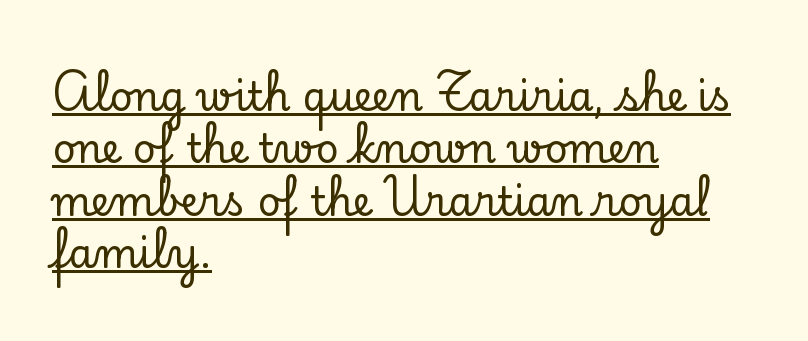
Line starts are locked; line ends wander. Decoration check: the copy is underlined. Regarding leading, the lines here are spaced in the standard way. Compared with typical body copy, the letter spacing here is the same. I'd call this a serif setting — the letters wear small feet.
